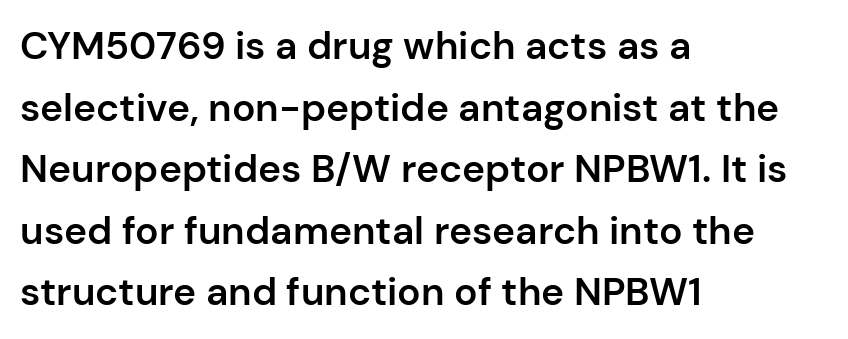
The image shows 39 px semibold sans-serif type, upright; set left-aligned, normal line spacing (1.58x), normal letter spacing, not underlined; low stroke contrast and a medium x-height.
